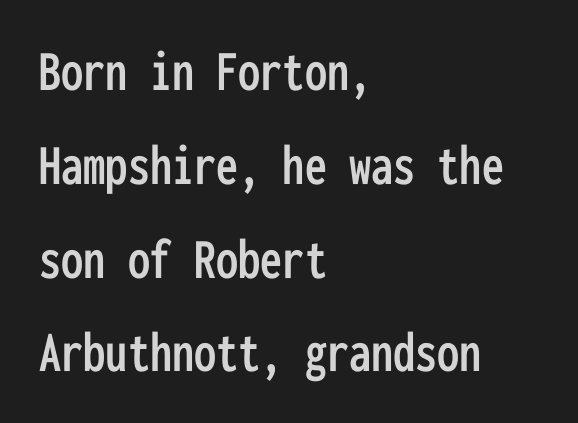
This sample keeps an unexceptional amount of space between lines. A bare baseline throughout the passage. Short and long lines alike share a common starting point at left. Letterform terminals end flat and unadorned throughout the passage. The letters sit at their default tracking, neither squeezed nor spread.
